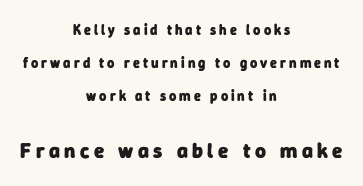
The image shows 21 px bold type; set centered, loose line spacing (2.37x), unusually wide letter spacing (+0.21 em), not underlined; the second (bottom) block is 1.5x larger.
